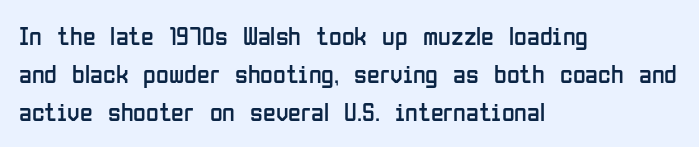
The image shows 26 px text type, upright; set left-aligned, normal line spacing (1.47x), normal letter spacing, not underlined.
